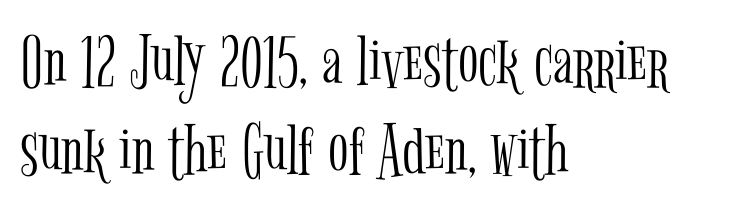
{"serif": "yes", "italic": "no", "bold": "no", "weight": "light", "width": "condensed", "stroke_contrast": "low", "x_height": "medium", "monospaced": "no", "underline": "no", "align": "left", "line_spacing_ratio": 1.19, "letter_spacing": "normal", "letter_spacing_em": 0.0, "glyph_px": 75}
